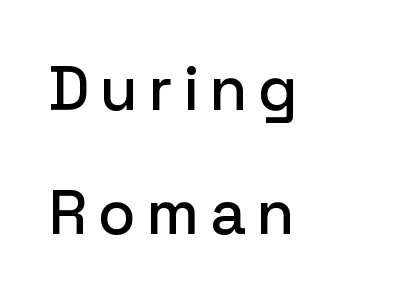
The image shows 62 px sans-serif type, upright; set left-aligned, loose line spacing (2.0x), not underlined; low stroke contrast and a medium x-height.
